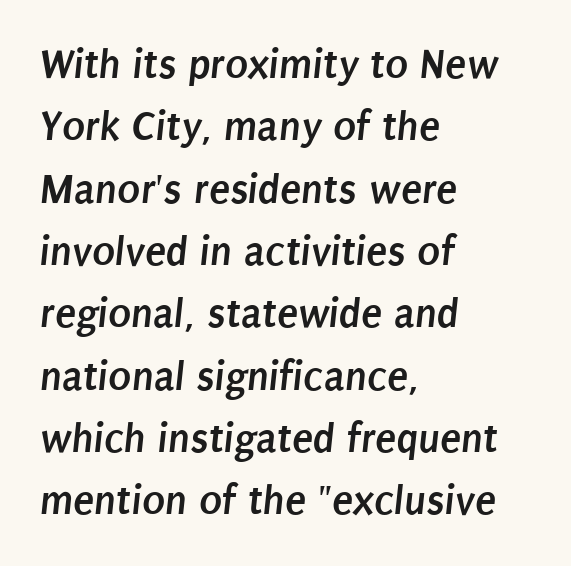
Q: Is the text bold? A: Yes.
Q: Is the typeface a serif or a sans-serif typeface? A: Sans-serif.
Q: Is the text underlined? A: No.
Q: How is the paragraph aligned? A: Left-aligned.
Q: Is the spacing between letters normal or unusually wide? A: Normal.
Q: Is the spacing between lines tight, normal or loose? A: Normal.
Q: Width (condensed, normal, or wide)? A: Condensed.
Q: Stroke contrast? A: Low.
Q: x-height? A: Large.
Q: Monospaced? A: No.
